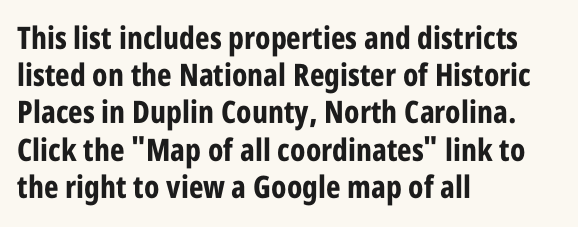
Does the type have serifs? No, each stem ends abruptly. Every letter is thick-stroked: bold, no question. This is roman type, the default non-slanted kind. The string is rendered with underlining switched off. Tracking here is standard; glyphs follow each other at the usual distance.
